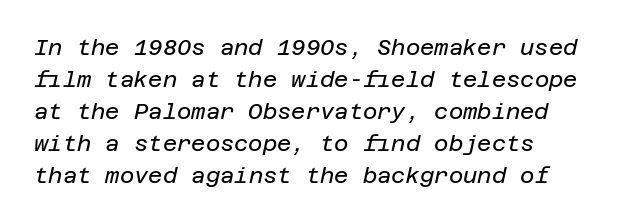
What stands out about the letter spacing? Nothing — it is the standard amount. The font's italic variant was chosen for this text. Each stroke keeps to a modest, everyday thickness or less. The rows are spaced the way most documents space them.
